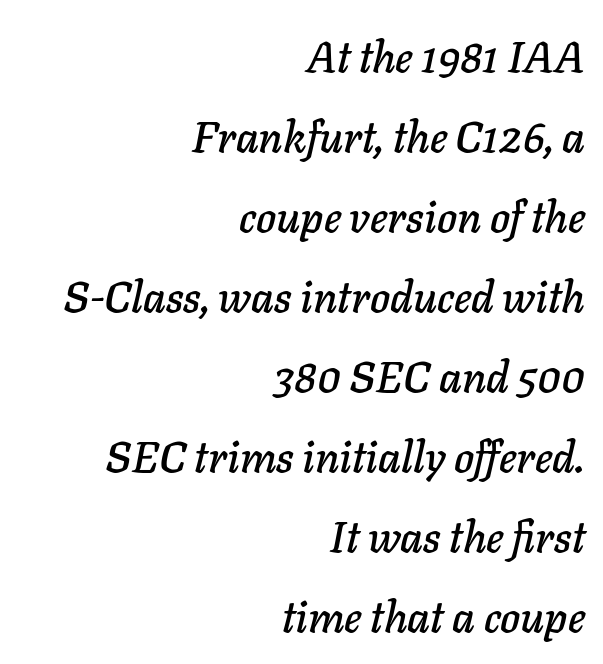
Q: Is the text italic (slanted)? A: Yes, it leans right by about 11 degrees.
Q: Is the text underlined? A: No.
Q: How is the paragraph aligned? A: Right-aligned.
Q: Is the spacing between letters normal or unusually wide? A: Normal.
Q: Width (condensed, normal, or wide)? A: Normal.
Q: Stroke contrast? A: Low.
Q: x-height? A: Medium.
Q: Monospaced? A: No.
